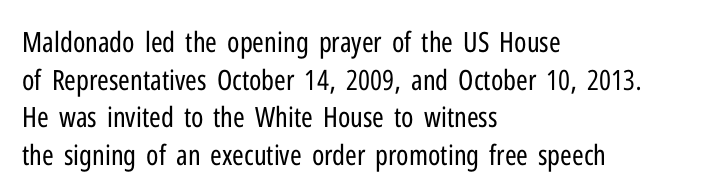
Weight class: somewhere from thin through regular. Nobody touched the tracking dial on this one. The glyphs are unaccompanied by any horizontal stroke below them. This block has exactly the height ordinary leading produces.
